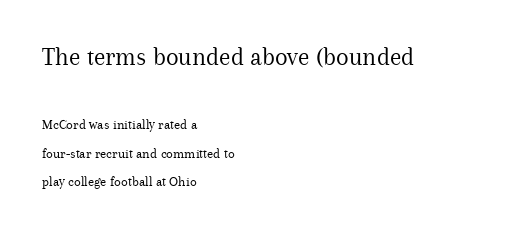
The image shows 26 px text type, upright; set left-aligned, loose line spacing (2.05x), normal letter spacing, not underlined; the first (top) block is 1.86x larger.
